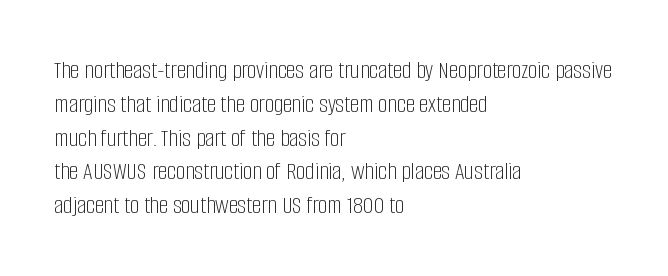
{"italic": "no", "bold": "no", "underline": "no", "align": "left", "line_spacing": "normal", "line_spacing_ratio": 1.3, "letter_spacing": "normal", "letter_spacing_em": 0.0, "glyph_px": 26}
